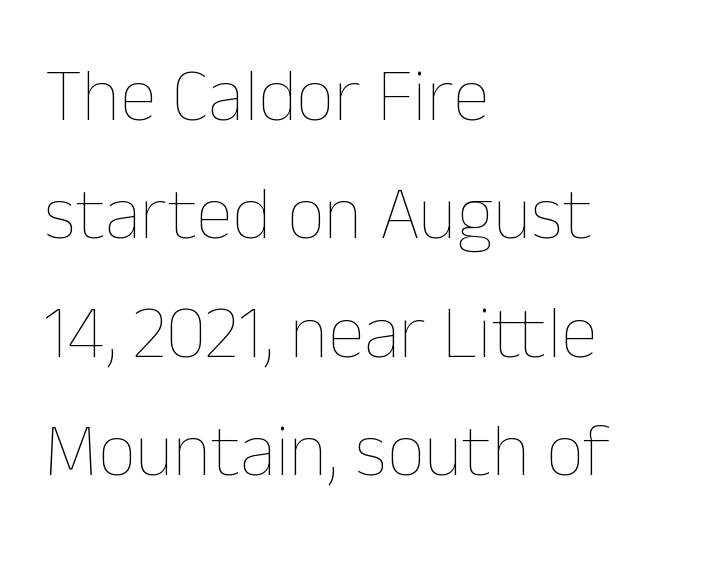
{"italic": "no", "bold": "no", "weight": "thin", "width": "normal", "stroke_contrast": "low", "x_height": "medium", "monospaced": "no", "underline": "no", "align": "left", "line_spacing": "normal", "line_spacing_ratio": 1.58, "letter_spacing": "normal", "letter_spacing_em": 0.0, "glyph_px": 75}
